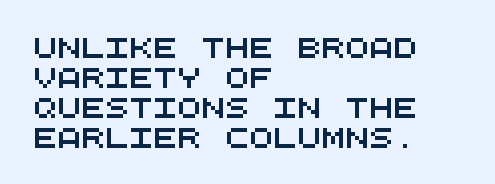
Q: Is the text underlined? A: No.
Q: How is the paragraph aligned? A: Left-aligned.
Q: Is the spacing between letters normal or unusually wide? A: Normal.
Q: Is the spacing between lines tight, normal or loose? A: Normal.
